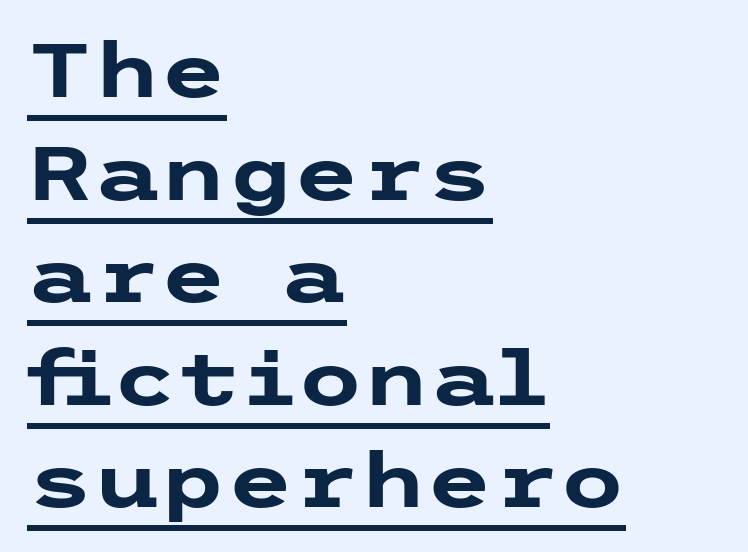
Does a line run under the words? Yes, clearly. The rows are spaced the way most documents space them. There is no visible air inserted between adjacent glyphs. The rendering anchors every line to the left-hand side. The face used here has the dense, thick strokes of a bold.
